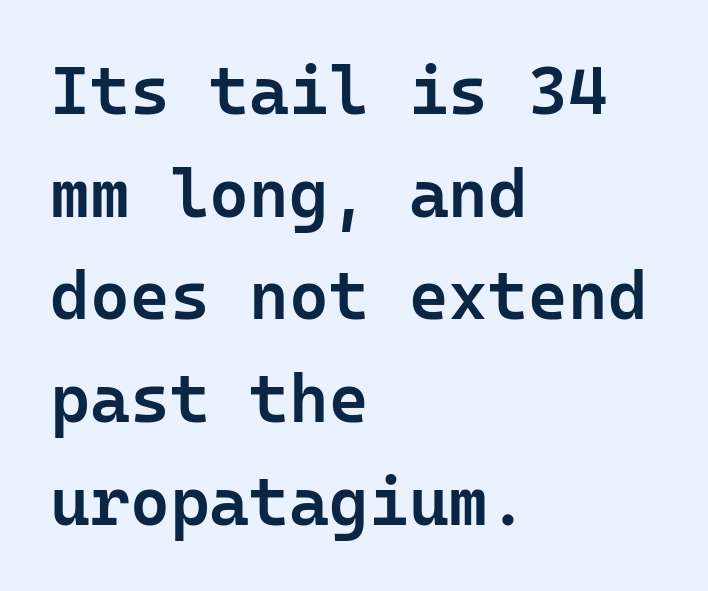
The image shows 68 px semibold sans-serif type, upright, monospaced; set left-aligned, normal line spacing (1.51x), normal letter spacing, not underlined; low stroke contrast and a medium x-height.
